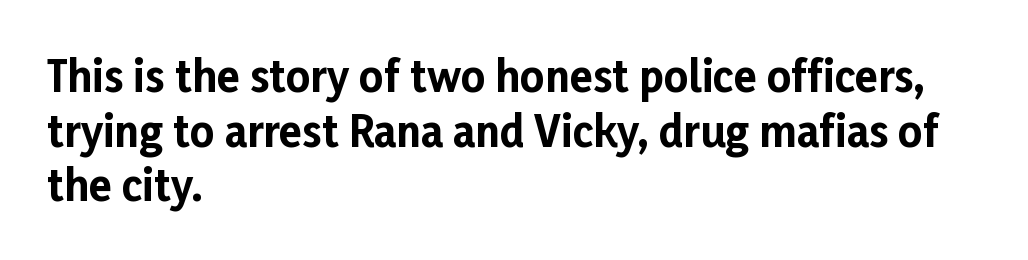
{"serif": "no", "italic": "no", "bold": "yes", "weight": "bold", "width": "normal", "stroke_contrast": "low", "x_height": "medium", "monospaced": "no", "underline": "no", "align": "left", "line_spacing": "normal", "line_spacing_ratio": 1.3, "letter_spacing": "normal", "letter_spacing_em": 0.0, "glyph_px": 42}
